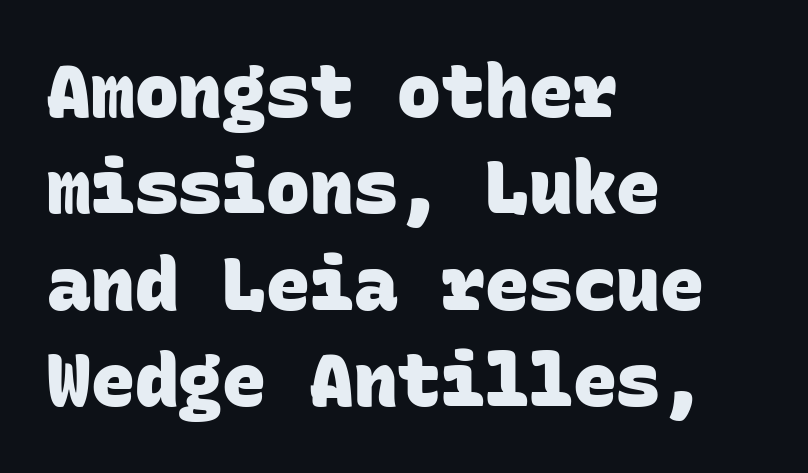
Q: Is the text bold? A: Yes.
Q: Is the typeface a serif or a sans-serif typeface? A: Sans-serif.
Q: Is the text underlined? A: No.
Q: How is the paragraph aligned? A: Left-aligned.
Q: Is the spacing between letters normal or unusually wide? A: Normal.
Q: Is the spacing between lines tight, normal or loose? A: Normal.
Q: Width (condensed, normal, or wide)? A: Normal.
Q: Stroke contrast? A: Low.
Q: x-height? A: Large.
Q: Monospaced? A: Yes.
